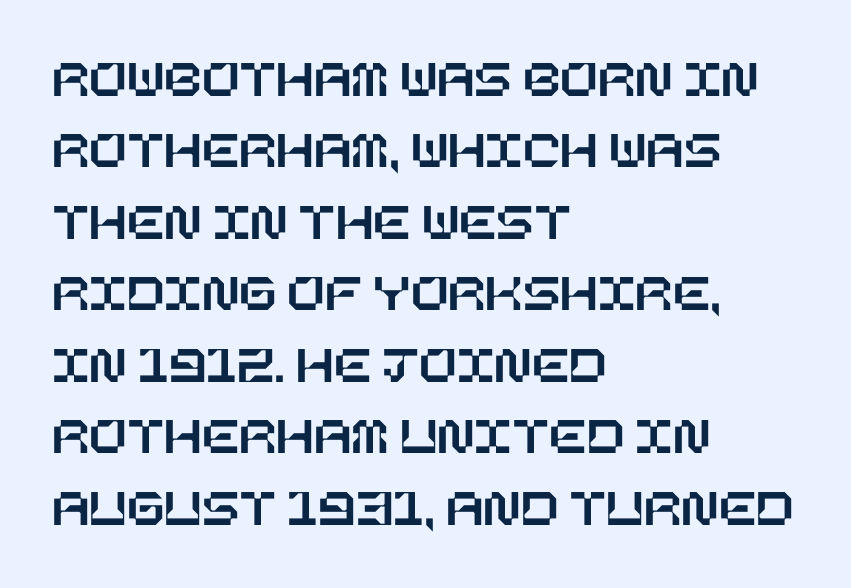
Q: Is the text italic (slanted)? A: No, it is upright.
Q: Is the text underlined? A: No.
Q: How is the paragraph aligned? A: Left-aligned.
Q: Is the spacing between letters normal or unusually wide? A: Normal.
Q: Is the spacing between lines tight, normal or loose? A: Normal.
Q: Width (condensed, normal, or wide)? A: Normal.
Q: Stroke contrast? A: Low.
Q: x-height? A: Large.
